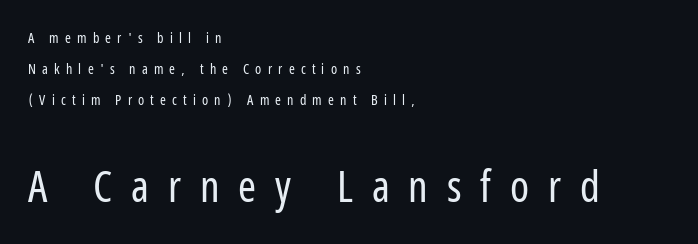
The foot of each line stays bare and open. Ordinary non-slanted type is in use. If you drew a ruler down the left edge, every line would touch it. Font category for this specimen: sans-serif. Does the leading feel generous? Absolutely, it's lavish.
